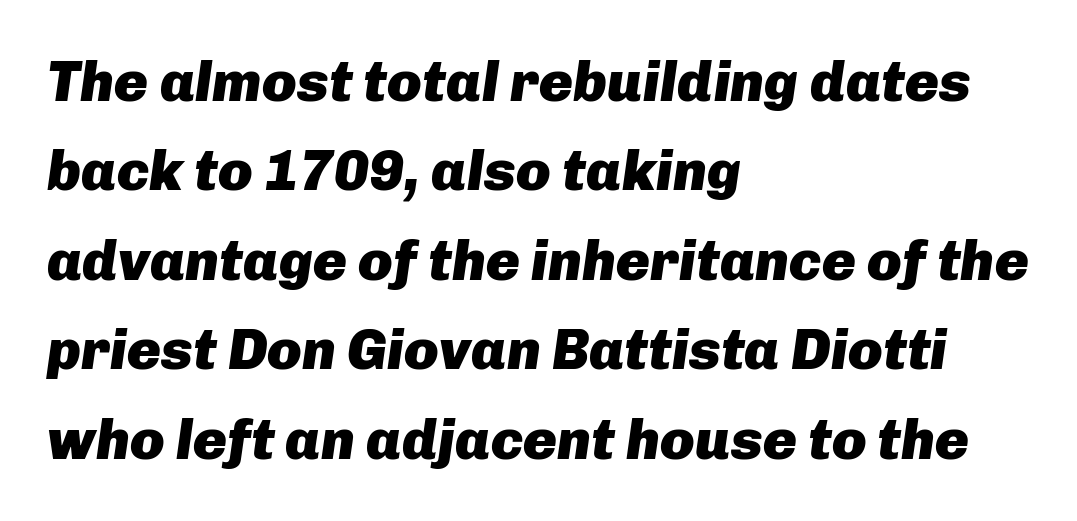
Q: Is the text bold? A: Yes.
Q: Is the text italic (slanted)? A: Yes, it leans right by about 8 degrees.
Q: Is the text underlined? A: No.
Q: How is the paragraph aligned? A: Left-aligned.
Q: Is the spacing between letters normal or unusually wide? A: Normal.
Q: Is the spacing between lines tight, normal or loose? A: Normal.
Q: Width (condensed, normal, or wide)? A: Normal.
Q: Stroke contrast? A: Low.
Q: x-height? A: Medium.
Q: Monospaced? A: No.
